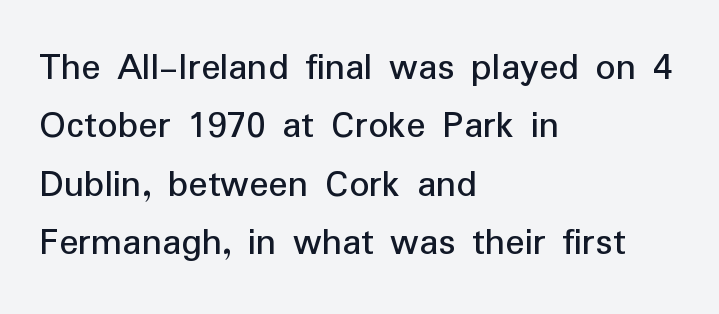
{"serif": "no", "italic": "no", "bold": "no", "weight": "regular", "width": "normal", "stroke_contrast": "low", "x_height": "medium", "monospaced": "no", "underline": "no", "align": "left", "line_spacing": "normal", "line_spacing_ratio": 1.46, "letter_spacing": "normal", "letter_spacing_em": 0.0, "glyph_px": 40}
